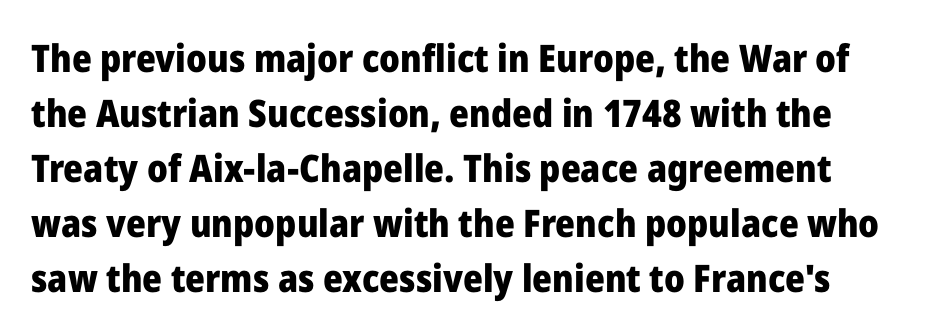
The image shows 38 px heavy sans-serif type, upright; set normal line spacing (1.45x), normal letter spacing, not underlined; low stroke contrast and a medium x-height.
